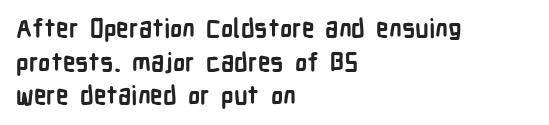
Students, note that the glyphs here touch the page at normal intervals. Chunky letters — that's bold for sure. Descenders are the only things crossing below the line. Notice how the passage keeps a crisp vertical edge on the left only.
